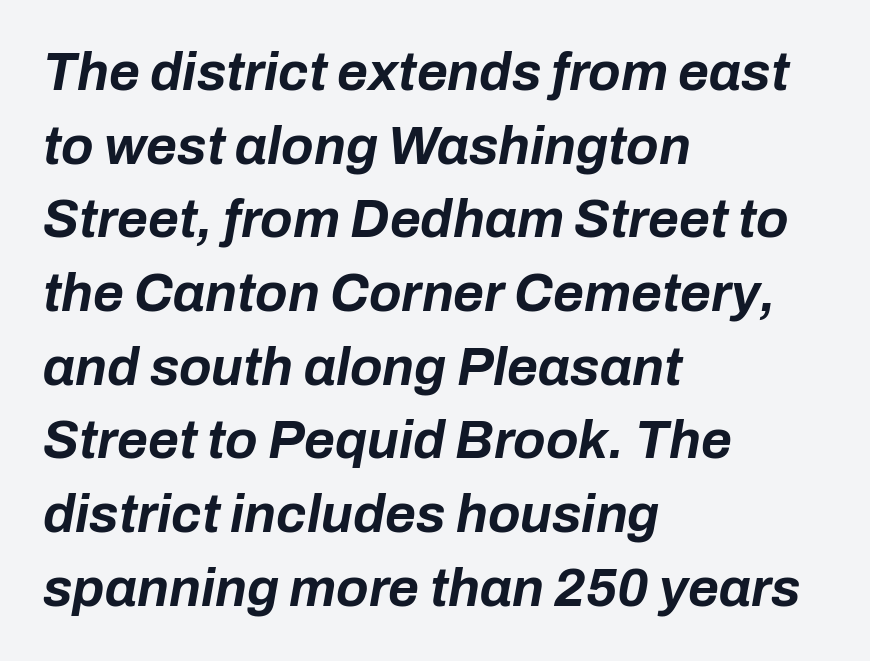
Q: Is the text bold? A: Yes.
Q: Is the text italic (slanted)? A: Yes, it leans right by about 10 degrees.
Q: Is the text underlined? A: No.
Q: How is the paragraph aligned? A: Left-aligned.
Q: Is the spacing between letters normal or unusually wide? A: Normal.
Q: Is the spacing between lines tight, normal or loose? A: Normal.
Q: Width (condensed, normal, or wide)? A: Normal.
Q: Stroke contrast? A: Low.
Q: x-height? A: Medium.
Q: Monospaced? A: No.
